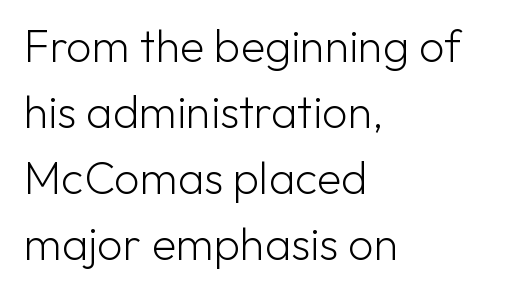
Q: Is the text bold? A: No.
Q: Is the text italic (slanted)? A: No, it is upright.
Q: Is the typeface a serif or a sans-serif typeface? A: Sans-serif.
Q: Is the text underlined? A: No.
Q: How is the paragraph aligned? A: Left-aligned.
Q: Is the spacing between letters normal or unusually wide? A: Normal.
Q: Is the spacing between lines tight, normal or loose? A: Normal.
Q: Width (condensed, normal, or wide)? A: Normal.
Q: Stroke contrast? A: Low.
Q: x-height? A: Medium.
Q: Monospaced? A: No.
